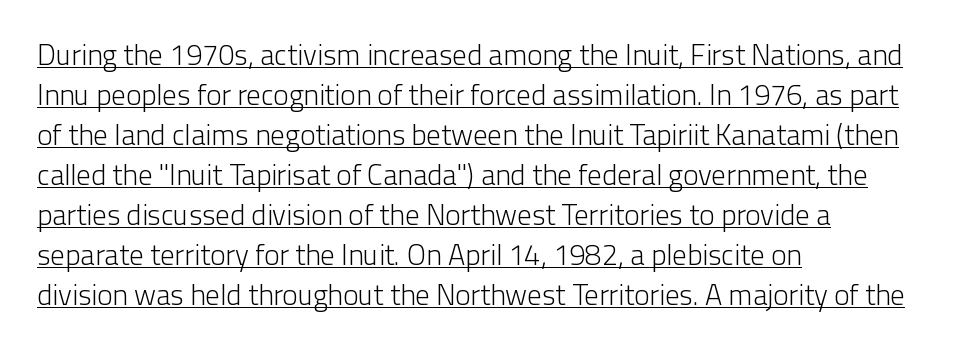
{"serif": "no", "italic": "no", "bold": "no", "weight": "light", "width": "normal", "stroke_contrast": "low", "x_height": "medium", "monospaced": "no", "underline": "yes", "align": "left", "line_spacing": "normal", "line_spacing_ratio": 1.38, "letter_spacing": "normal", "letter_spacing_em": 0.0, "glyph_px": 29}
